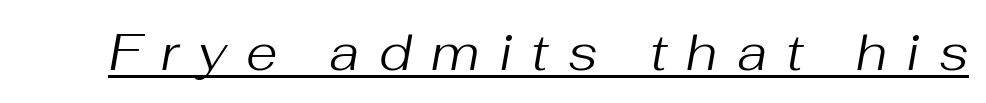
The image shows 51 px regular-weight type, italic (leaning right); set unusually wide letter spacing (+0.38 em), underlined; medium stroke contrast and a medium x-height.
